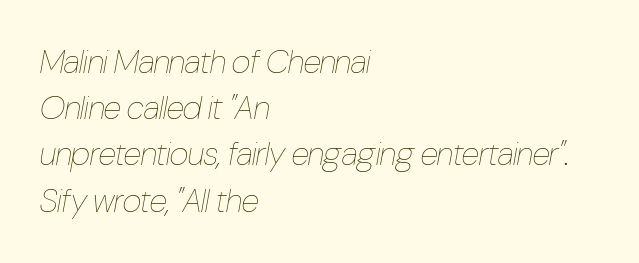
Q: Is the text bold? A: No.
Q: Is the text italic (slanted)? A: Yes, it leans right by about 10 degrees.
Q: Is the text underlined? A: No.
Q: How is the paragraph aligned? A: Left-aligned.
Q: Is the spacing between letters normal or unusually wide? A: Normal.
Q: Is the spacing between lines tight, normal or loose? A: Normal.
Q: Width (condensed, normal, or wide)? A: Condensed.
Q: Stroke contrast? A: Low.
Q: x-height? A: Medium.
Q: Monospaced? A: No.
